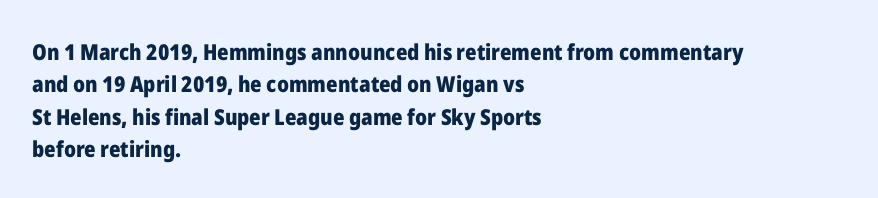
This block has exactly the height ordinary leading produces. A roman cut, with each character standing at attention. Typesetter's note: full bold, strokes at maximum text heaviness. The rendering anchors every line to the left-hand side.
